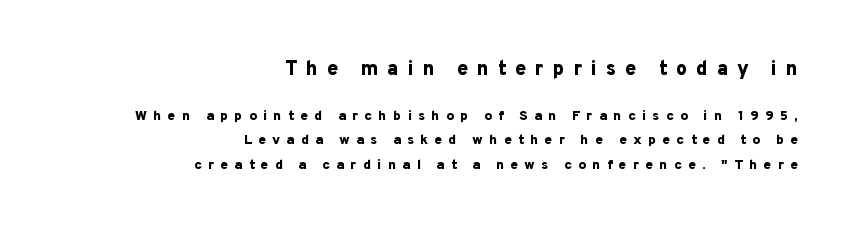
The image shows 20 px bold type, upright; set right-aligned, line spacing 1.74x, unusually wide letter spacing (+0.44 em), not underlined; the first (top) block is 1.43x larger.
